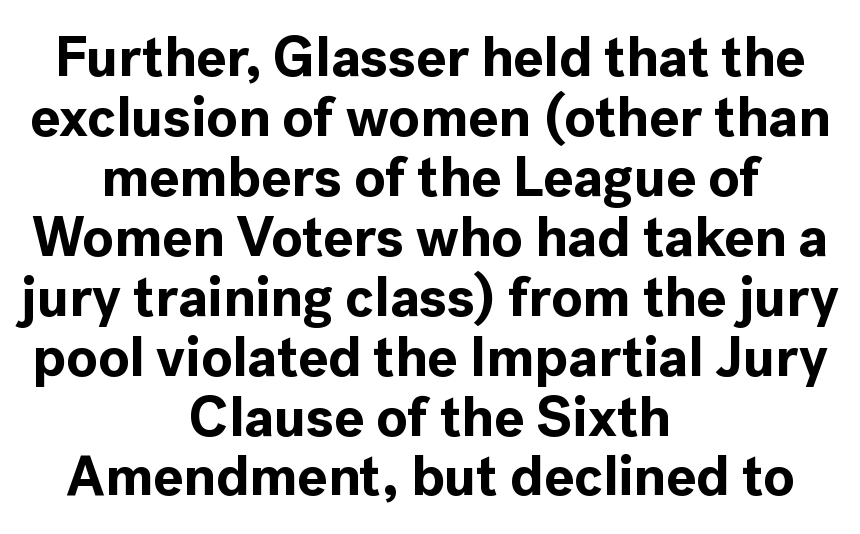
{"serif": "no", "italic": "no", "bold": "yes", "weight": "bold", "width": "normal", "x_height": "medium", "monospaced": "no", "underline": "no", "align": "center", "line_spacing": "tight", "line_spacing_ratio": 1.07, "letter_spacing": "normal", "letter_spacing_em": 0.0, "glyph_px": 56}
